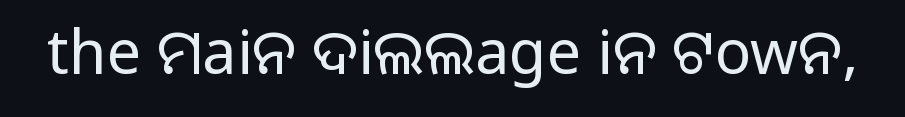
The image shows 61 px sans-serif type, upright; set normal letter spacing, not underlined; medium stroke contrast.
